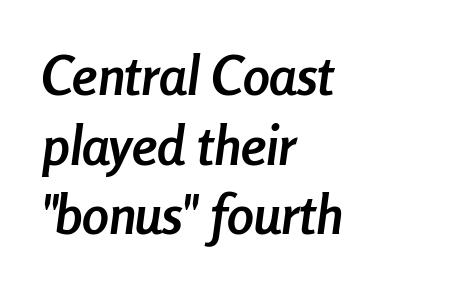
{"italic": "yes", "lean": "right", "slant_degrees": 8, "bold": "yes", "weight": "semibold", "width": "condensed", "stroke_contrast": "low", "x_height": "medium", "monospaced": "no", "underline": "no", "align": "left", "line_spacing": "normal", "line_spacing_ratio": 1.29, "letter_spacing": "normal", "letter_spacing_em": 0.0, "glyph_px": 54}
